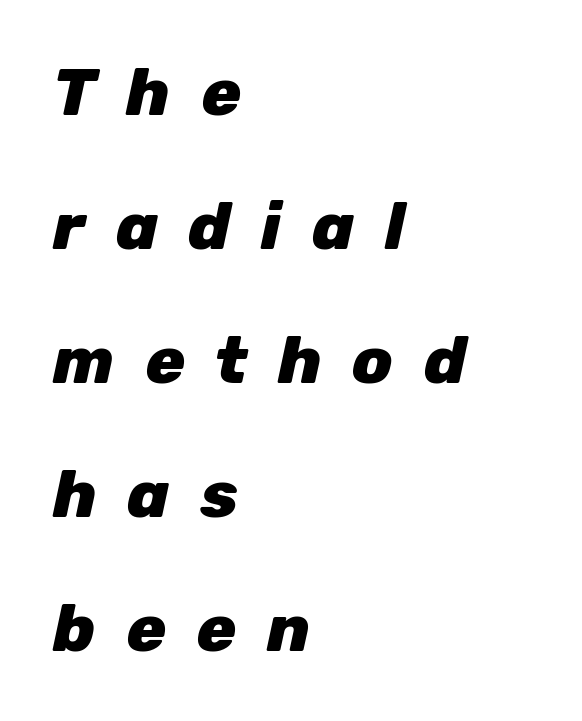
Q: Is the text bold? A: Yes.
Q: Is the text italic (slanted)? A: Yes, it leans right by about 12 degrees.
Q: Is the text underlined? A: No.
Q: How is the paragraph aligned? A: Left-aligned.
Q: Is the spacing between letters normal or unusually wide? A: Unusually wide.
Q: Is the spacing between lines tight, normal or loose? A: Loose.
Q: Width (condensed, normal, or wide)? A: Normal.
Q: Stroke contrast? A: Low.
Q: x-height? A: Medium.
Q: Monospaced? A: No.
